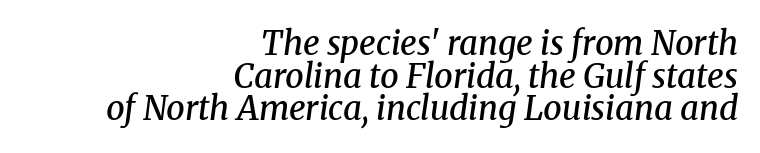
The image shows 33 px semibold serif type, italic (leaning right); set right-aligned, tight line spacing (0.99x), normal letter spacing, not underlined; medium stroke contrast and a medium x-height.
